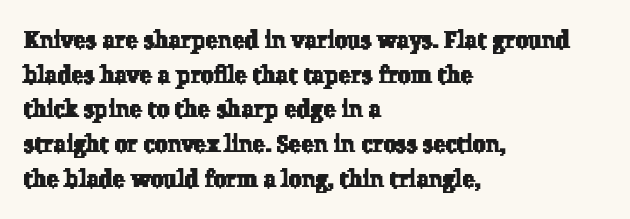
{"underline": "no", "align": "left", "line_spacing": "normal", "line_spacing_ratio": 1.51, "letter_spacing": "normal", "letter_spacing_em": 0.0, "glyph_px": 23}
